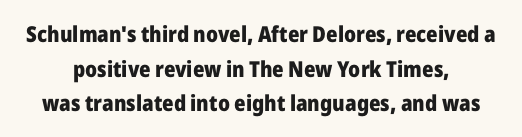
If you drew a line through each stem, it would be perfectly vertical. Does the leading feel generous? No, just average. Typesetter's note: full bold, strokes at maximum text heaviness. Is the letter spacing exaggerated? No — it looks like the ordinary default.
